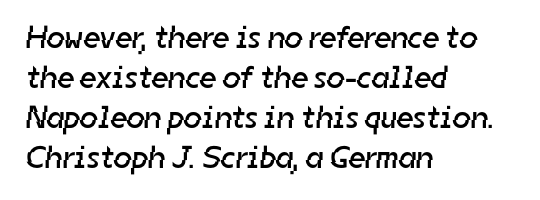
Q: Is the text bold? A: No.
Q: Is the typeface a serif or a sans-serif typeface? A: Sans-serif.
Q: Is the text underlined? A: No.
Q: How is the paragraph aligned? A: Left-aligned.
Q: Is the spacing between letters normal or unusually wide? A: Normal.
Q: Is the spacing between lines tight, normal or loose? A: Normal.
Q: Width (condensed, normal, or wide)? A: Normal.
Q: Stroke contrast? A: Low.
Q: x-height? A: Medium.
Q: Monospaced? A: No.
